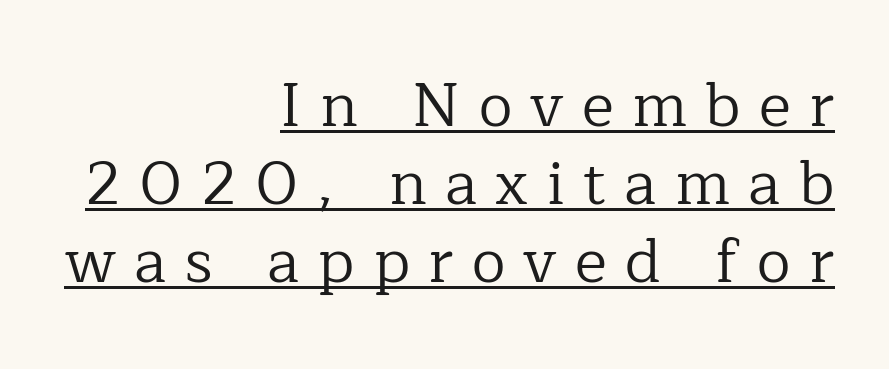
The image shows 61 px regular-weight serif type, upright; set right-aligned, normal line spacing (1.28x), unusually wide letter spacing (+0.3 em), underlined; low stroke contrast and a medium x-height.
